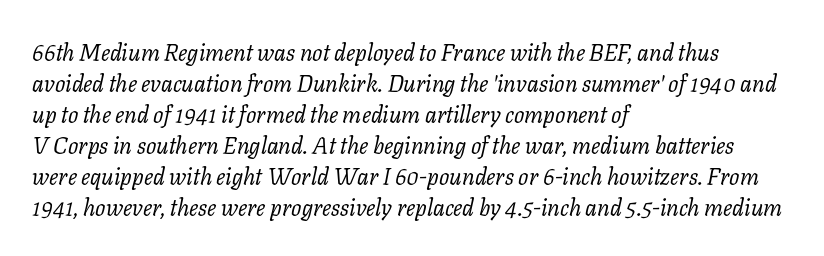
The image shows 23 px text type, italic (leaning right); set left-aligned, normal line spacing (1.35x), normal letter spacing, not underlined.
